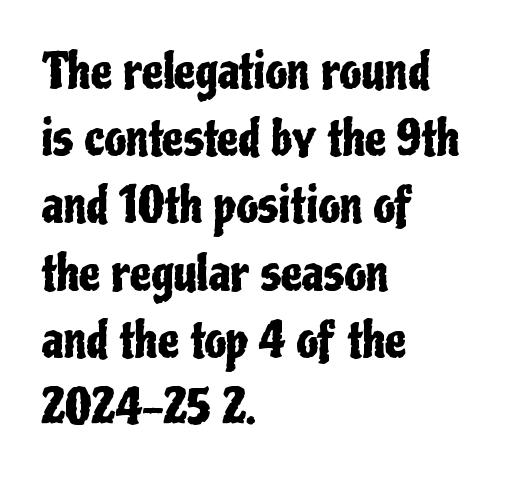
{"serif": "no", "italic": "no", "width": "condensed", "stroke_contrast": "low", "x_height": "medium", "monospaced": "no", "underline": "no", "align": "left", "line_spacing": "normal", "line_spacing_ratio": 1.4, "letter_spacing": "normal", "letter_spacing_em": 0.0, "glyph_px": 48}
